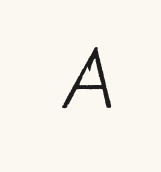
Q: Is the text bold? A: No.
Q: Is the typeface a serif or a sans-serif typeface? A: Sans-serif.
Q: Is the text underlined? A: No.
Q: Is the spacing between letters normal or unusually wide? A: Unusually wide.
Q: Width (condensed, normal, or wide)? A: Normal.
Q: Stroke contrast? A: Low.
Q: x-height? A: Small.
Q: Monospaced? A: No.
